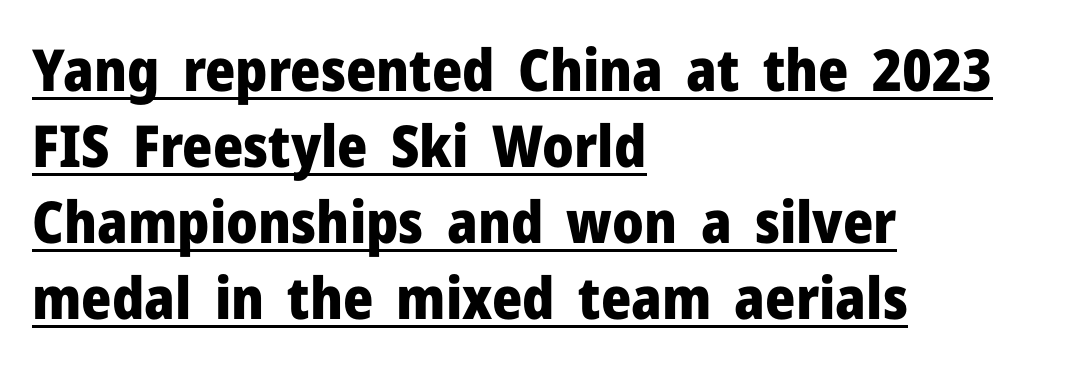
{"serif": "no", "italic": "no", "bold": "yes", "weight": "heavy", "width": "normal", "stroke_contrast": "low", "x_height": "medium", "monospaced": "no", "underline": "yes", "align": "left", "line_spacing": "normal", "line_spacing_ratio": 1.31, "letter_spacing": "normal", "letter_spacing_em": 0.0, "glyph_px": 58}
